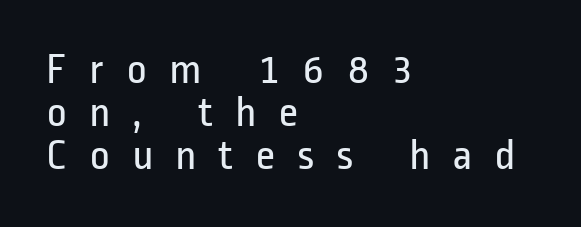
Q: Is the text bold? A: No.
Q: Is the text italic (slanted)? A: No, it is upright.
Q: Is the typeface a serif or a sans-serif typeface? A: Sans-serif.
Q: Is the text underlined? A: No.
Q: How is the paragraph aligned? A: Left-aligned.
Q: Is the spacing between letters normal or unusually wide? A: Unusually wide.
Q: Is the spacing between lines tight, normal or loose? A: Tight.
Q: Width (condensed, normal, or wide)? A: Condensed.
Q: Stroke contrast? A: Low.
Q: x-height? A: Medium.
Q: Monospaced? A: No.
